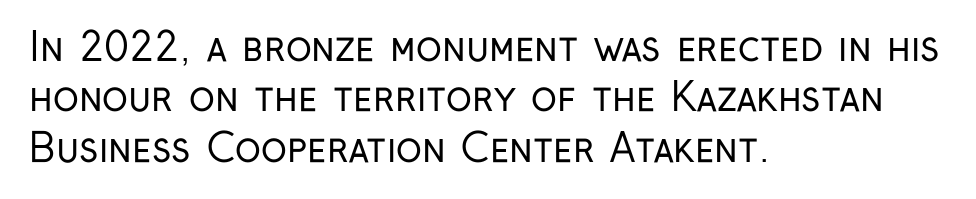
You can tell it's not italic because the verticals are truly vertical. The paragraph has a hard left edge and a soft right edge. Spacing verdict: proportional, widths tailored to each character. A clean baseline with only descenders dipping below it. Summary of vertical rhythm: regular, with standard interline spacing.
